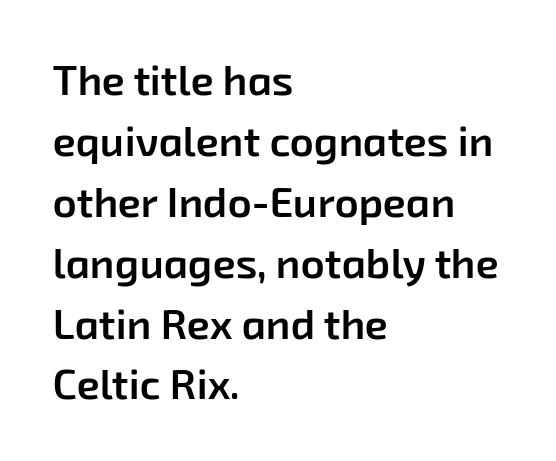
The rag falls on the right side of this text block. Bare-footed words on every line. Leading: standard. Character widths vary here, with narrow letters taking less room than wide ones.
